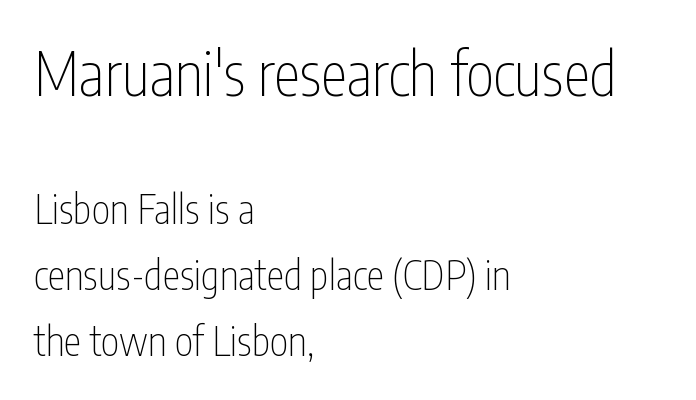
These lines stack with their left ends in a neat column. Large over small — that's the arrangement of the two blocks here. The face used here is proportionally spaced, like ordinary book or web type. The font's upright variant was chosen for this text. This block has exactly the height ordinary leading produces. Unmarked baselines from the first word to the last.
